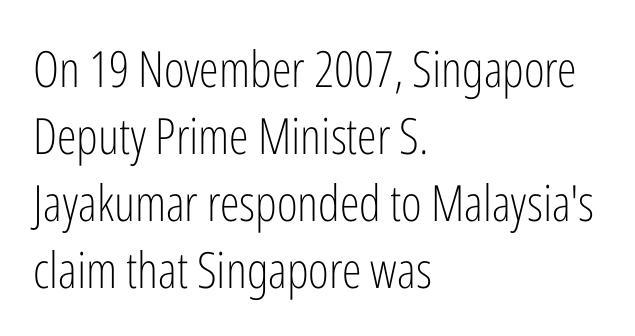
{"serif": "no", "italic": "no", "bold": "no", "weight": "light", "width": "condensed", "stroke_contrast": "low", "x_height": "medium", "monospaced": "no", "underline": "no", "align": "left", "line_spacing": "normal", "line_spacing_ratio": 1.34, "letter_spacing": "normal", "letter_spacing_em": 0.0, "glyph_px": 50}
